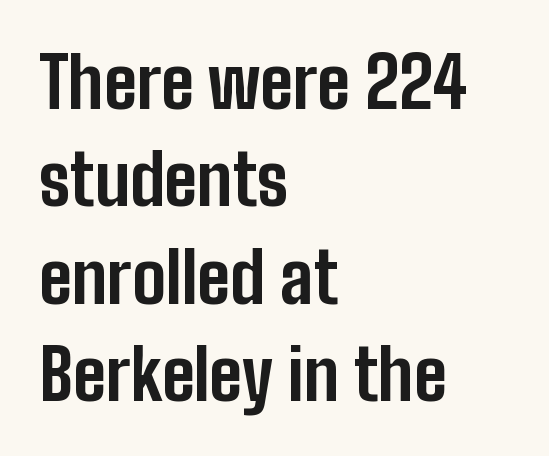
Is this a fixed-width face? No — the glyphs have proportional, varying widths. Heavy-handed strokes throughout: this text is bold. The font family rendered here belongs to the sans-serif group. Teacher's note: observe the even left margin — that is flush-left alignment.
